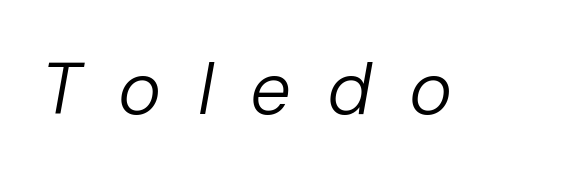
The image shows 73 px regular-weight type, italic (leaning right); set unusually wide letter spacing (+0.5 em), not underlined; low stroke contrast and a medium x-height.
